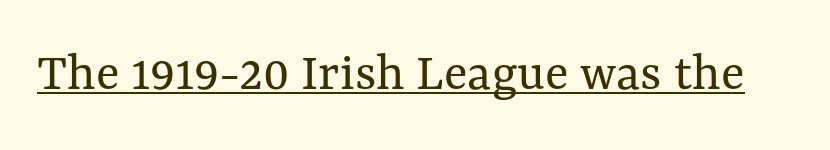
{"italic": "no", "bold": "no", "weight": "regular", "width": "normal", "stroke_contrast": "medium", "x_height": "medium", "monospaced": "no", "underline": "yes", "letter_spacing": "normal", "letter_spacing_em": 0.0, "glyph_px": 55}
